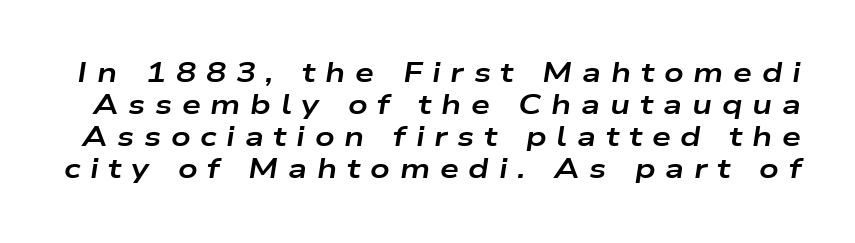
{"italic": "yes", "lean": "right", "slant_degrees": 9, "bold": "yes", "underline": "no", "line_spacing_ratio": 1.19, "letter_spacing": "wide", "letter_spacing_em": 0.36, "glyph_px": 27}
